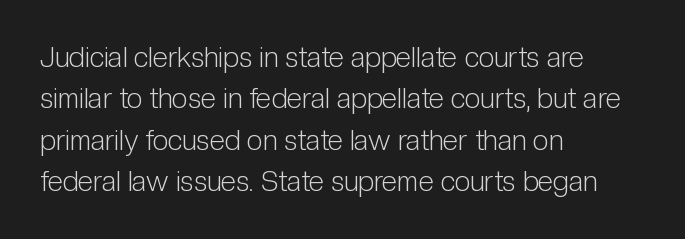
The image shows 28 px light, condensed sans-serif type, upright; set left-aligned, normal line spacing (1.48x), normal letter spacing, not underlined; low stroke contrast and a medium x-height.
